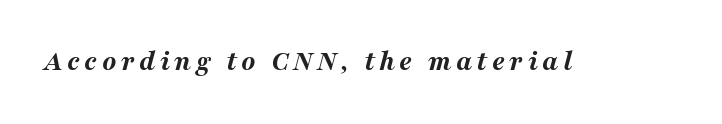
{"italic": "yes", "lean": "right", "slant_degrees": 16, "bold": "yes", "weight": "bold", "width": "wide", "stroke_contrast": "medium", "x_height": "medium", "monospaced": "no", "underline": "no", "glyph_px": 29}
